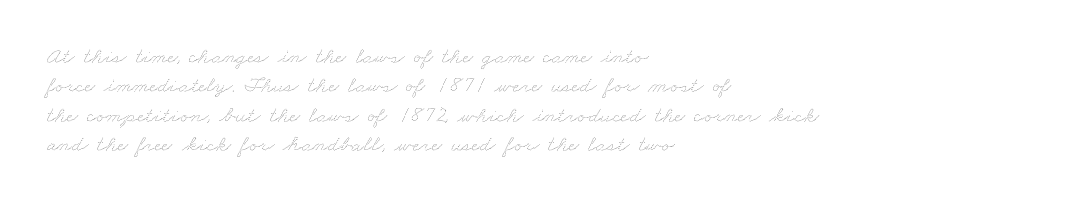
The image shows 23 px text type; set left-aligned, normal line spacing (1.28x), normal letter spacing, not underlined.
